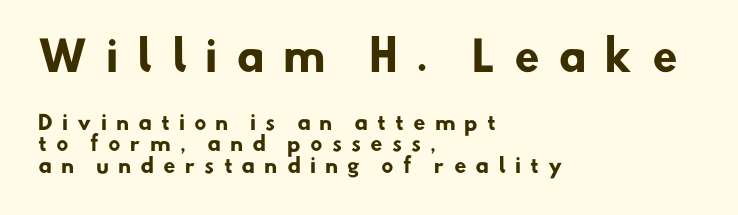
{"serif": "no", "bold": "yes", "weight": "heavy", "width": "normal", "stroke_contrast": "low", "x_height": "small", "monospaced": "no", "underline": "no", "align": "left", "line_spacing": "tight", "line_spacing_ratio": 1.06, "letter_spacing": "wide", "letter_spacing_em": 0.45, "larger_block": "first", "size_ratio": 2.05, "glyph_px": 41}
